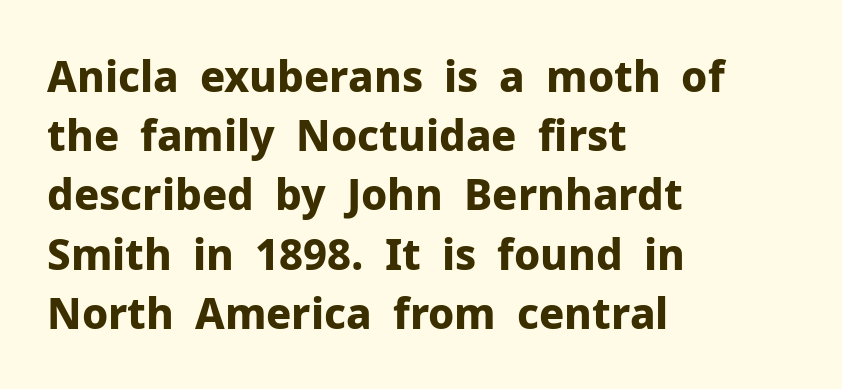
The image shows 42 px bold sans-serif type, upright; set left-aligned, normal line spacing (1.41x), normal letter spacing, not underlined; low stroke contrast and a medium x-height.
